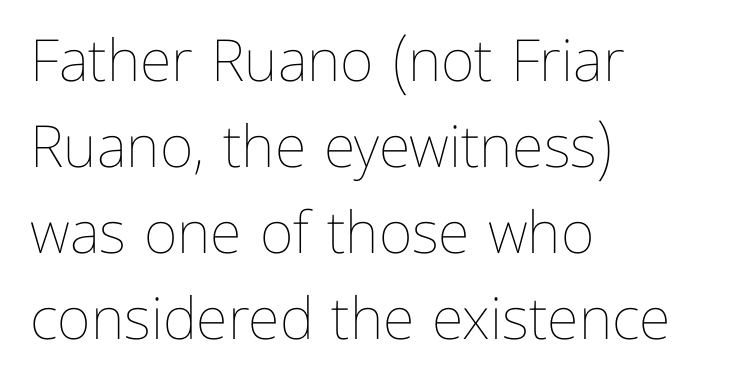
Look at the tracking — it's just the regular setting, nothing added. The ragged edge is on the right, which tells us the setting is flush left. Leading matches the norm, producing a regular column. Think standard paragraph weight, or any step lighter than that. Here the designer chose a conventional face with non-uniform glyph widths. The specimen reads as upright at a glance.
